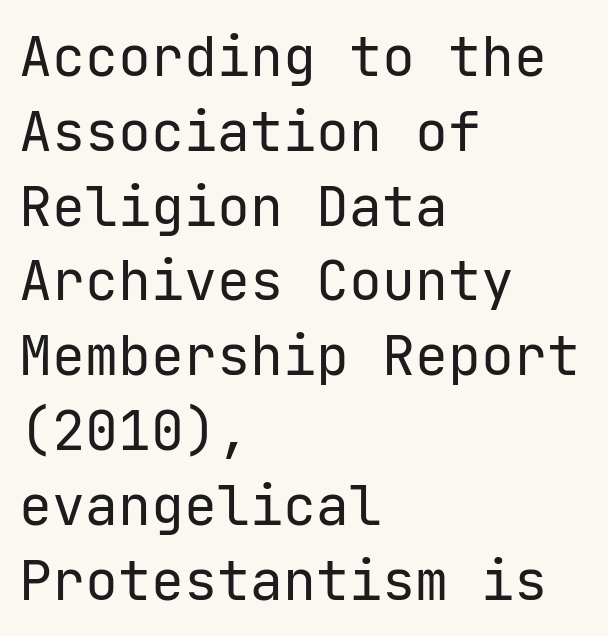
The image shows 55 px regular-weight sans-serif type, upright; set left-aligned, normal line spacing (1.36x), normal letter spacing, not underlined; low stroke contrast and a medium x-height.
